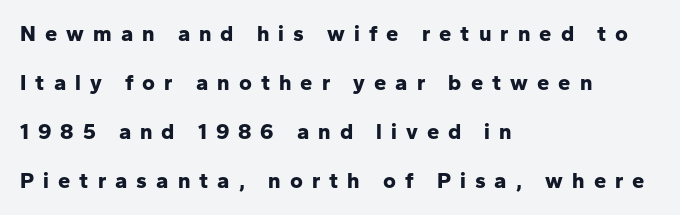
Bare-footed words on every line. Vertical spacing — loose. This sample uses expanded letter spacing, leaving extra air between glyphs. A typesetter would mark this as roman, not italic. The lines in this sample share a left origin and differ only in where they stop. Bold? Absolutely — the strokes are thick and heavy.
